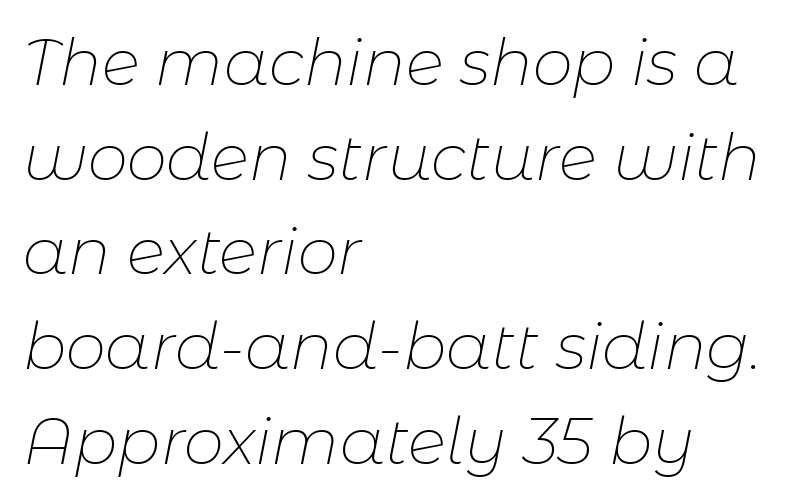
The typesetter chose a ragged-right arrangement here. Varying glyph widths throughout — classic text-font behaviour. The letters are slanted; this is an italic face. A normal amount of white space separates one row of letters from the next.
